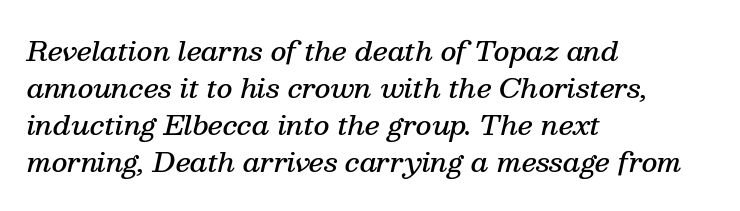
{"italic": "yes", "lean": "right", "slant_degrees": 13, "bold": "semi", "underline": "no", "align": "left", "line_spacing": "normal", "line_spacing_ratio": 1.37, "letter_spacing": "normal", "letter_spacing_em": 0.0, "glyph_px": 27}
